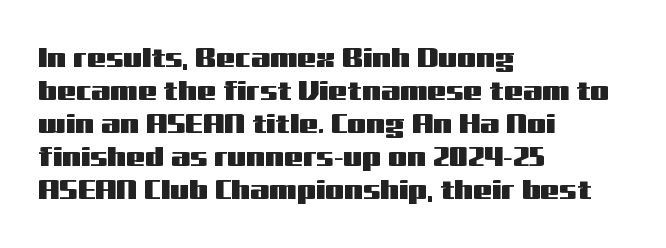
No extra tracking has been applied to these lines. Check the space under the baseline: it is left empty. The font's upright variant was chosen for this text. Casual observation: everything's shoved over to the left.
